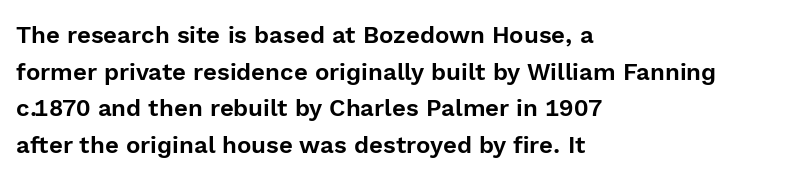
Unlike italic type, these characters show no tilt at all. Glyph-to-glyph distance matches everyday printed text. The line-height multiplier appears to be the usual default. The rag falls on the right side of this text block.
